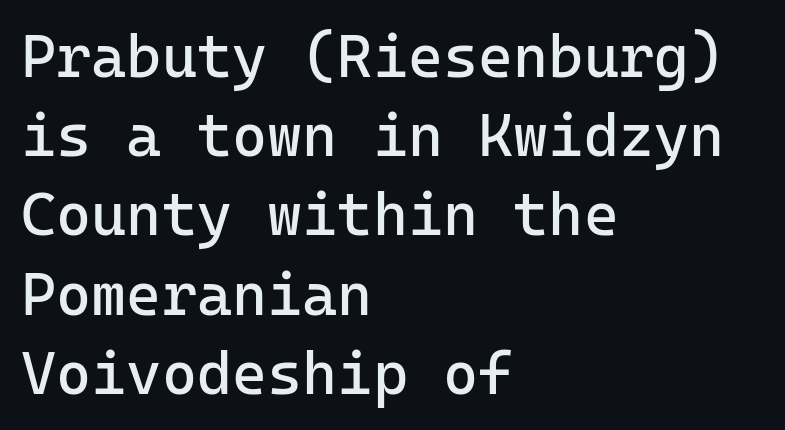
Q: Is the text bold? A: No.
Q: Is the text italic (slanted)? A: No, it is upright.
Q: Is the typeface a serif or a sans-serif typeface? A: Sans-serif.
Q: Is the text underlined? A: No.
Q: How is the paragraph aligned? A: Left-aligned.
Q: Is the spacing between letters normal or unusually wide? A: Normal.
Q: Is the spacing between lines tight, normal or loose? A: Normal.
Q: Width (condensed, normal, or wide)? A: Normal.
Q: Stroke contrast? A: Low.
Q: x-height? A: Medium.
Q: Monospaced? A: Yes.
